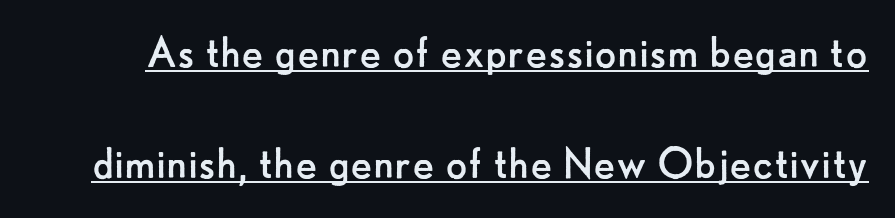
The image shows 51 px regular-weight sans-serif type, upright; set loose line spacing (2.18x), normal letter spacing, underlined; low stroke contrast and a small x-height.
